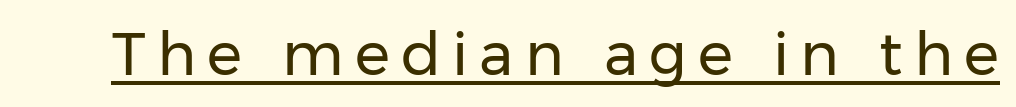
Q: Is the text bold? A: No.
Q: Is the text italic (slanted)? A: No, it is upright.
Q: Is the typeface a serif or a sans-serif typeface? A: Sans-serif.
Q: Is the text underlined? A: Yes.
Q: Width (condensed, normal, or wide)? A: Normal.
Q: Stroke contrast? A: Low.
Q: x-height? A: Medium.
Q: Monospaced? A: No.
